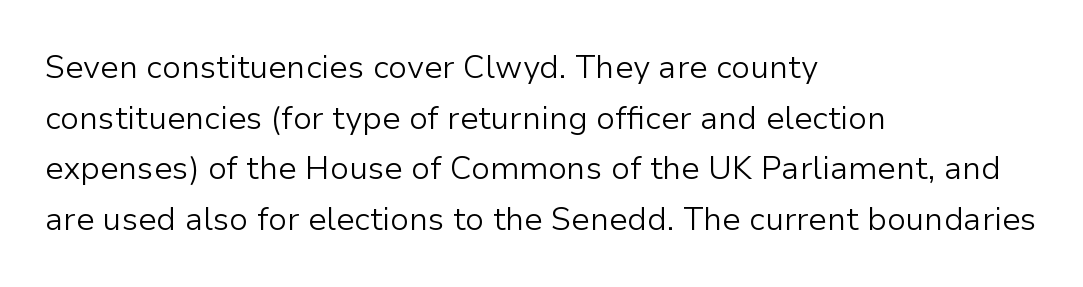
The gap between lines stays unmarked. The font sits on the lighter half of the weight spectrum, regular included. The paragraph shown leans on its left margin. Short note: letters normally spaced.
